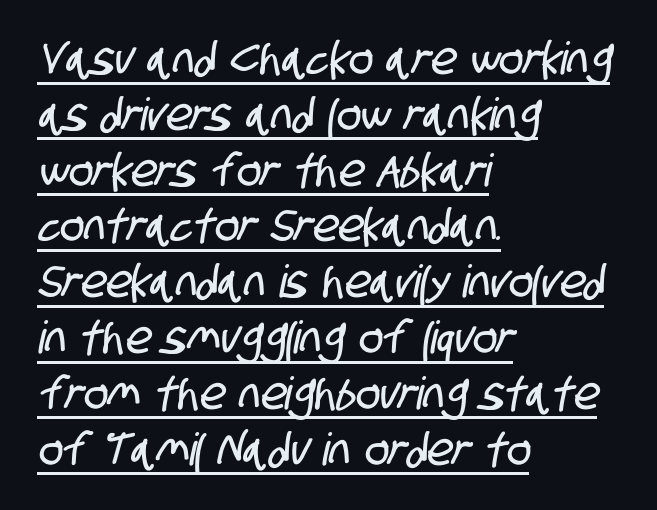
You could not count columns in this text — the font is proportionally spaced. I'd call this a sans setting — the letters go barefoot. Short note: letters normally spaced. The rendering anchors every line to the left-hand side.
